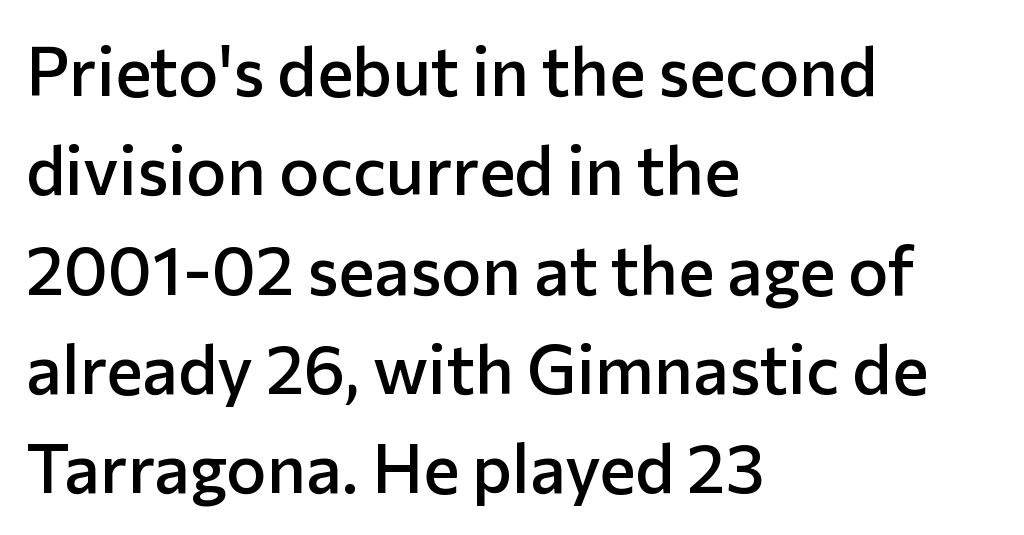
Q: Is the text bold? A: Semi-bold.
Q: Is the text italic (slanted)? A: No, it is upright.
Q: Is the typeface a serif or a sans-serif typeface? A: Sans-serif.
Q: Is the text underlined? A: No.
Q: How is the paragraph aligned? A: Left-aligned.
Q: Is the spacing between letters normal or unusually wide? A: Normal.
Q: Is the spacing between lines tight, normal or loose? A: Normal.
Q: Width (condensed, normal, or wide)? A: Normal.
Q: Stroke contrast? A: Low.
Q: x-height? A: Medium.
Q: Monospaced? A: No.
